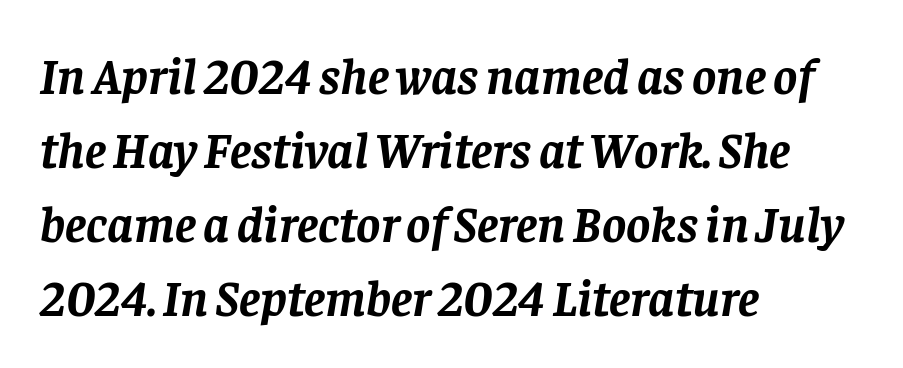
Words appear dense and cohesive because spacing is normal. Each letter keeps its own natural width here, so spacing adapts to shape. In CSS terms this would be text-align: left. A typesetter would mark this as italic. The line-height multiplier appears to be the usual default.
